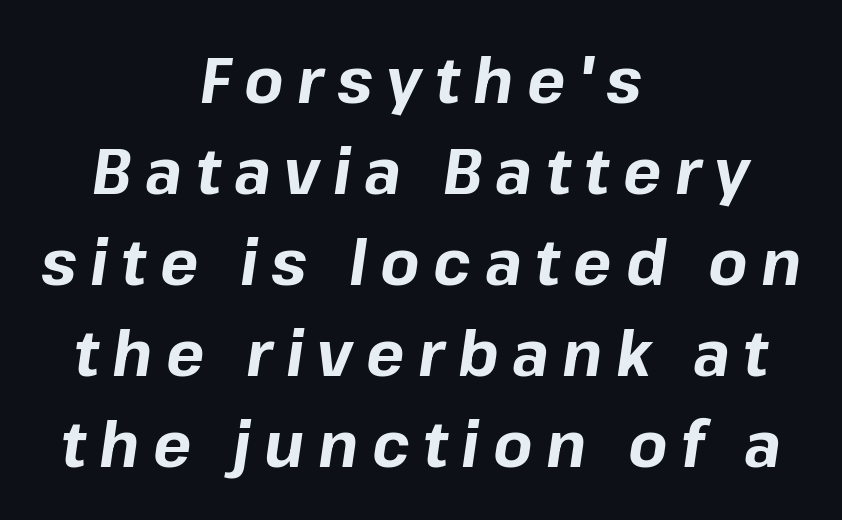
Between one letter and the next there's a generous, obvious gap. One glance says typical: line gaps are just what's usual. Horizontal alignment here is central, giving a formal, balanced look. The letters advance in unequal steps, a hallmark of proportional type. In terms of weight, the rendering is a true, heavy bold. The space directly below the letters is spotless.
